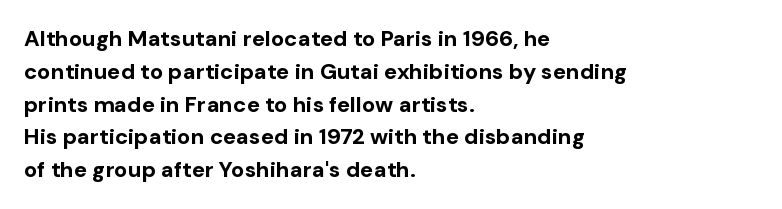
Q: Is the text bold? A: Yes.
Q: Is the text italic (slanted)? A: No, it is upright.
Q: Is the text underlined? A: No.
Q: How is the paragraph aligned? A: Left-aligned.
Q: Is the spacing between letters normal or unusually wide? A: Normal.
Q: Is the spacing between lines tight, normal or loose? A: Normal.
